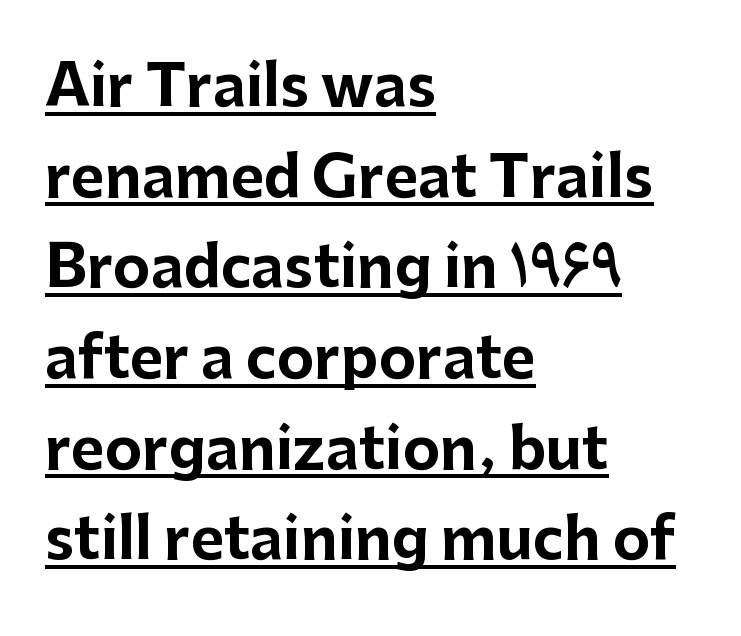
{"serif": "no", "italic": "no", "bold": "yes", "weight": "bold", "width": "normal", "stroke_contrast": "low", "x_height": "medium", "monospaced": "no", "underline": "yes", "align": "left", "line_spacing": "normal", "line_spacing_ratio": 1.59, "letter_spacing": "normal", "letter_spacing_em": 0.0, "glyph_px": 57}
